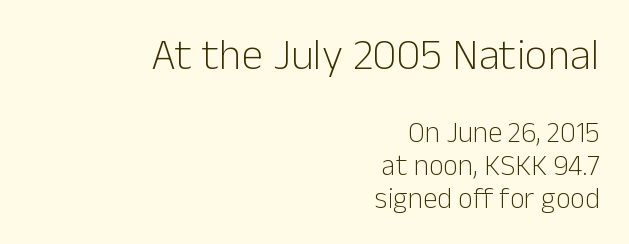
The image shows 44 px light sans-serif type, upright; set right-aligned, tight line spacing (1.15x), normal letter spacing, not underlined; the first (top) block is 1.52x larger; low stroke contrast and a medium x-height.
